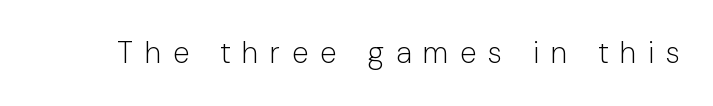
The image shows 30 px light sans-serif type, upright; set unusually wide letter spacing (+0.39 em), not underlined; low stroke contrast and a medium x-height.
